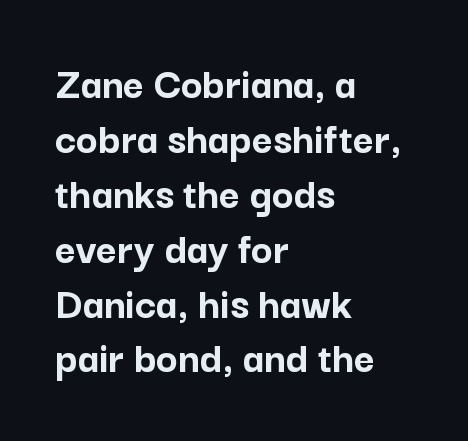
The image shows 45 px semibold sans-serif type, upright; set left-aligned, line spacing 1.22x, normal letter spacing, not underlined; low stroke contrast and a medium x-height.
